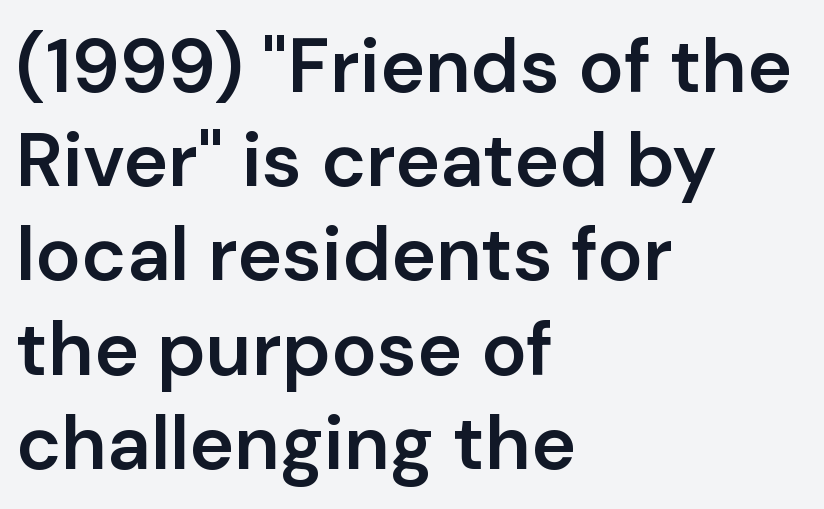
Q: Is the text bold? A: Semi-bold.
Q: Is the text italic (slanted)? A: No, it is upright.
Q: Is the typeface a serif or a sans-serif typeface? A: Sans-serif.
Q: Is the text underlined? A: No.
Q: How is the paragraph aligned? A: Left-aligned.
Q: Is the spacing between letters normal or unusually wide? A: Normal.
Q: Width (condensed, normal, or wide)? A: Normal.
Q: Stroke contrast? A: Low.
Q: x-height? A: Medium.
Q: Monospaced? A: No.
